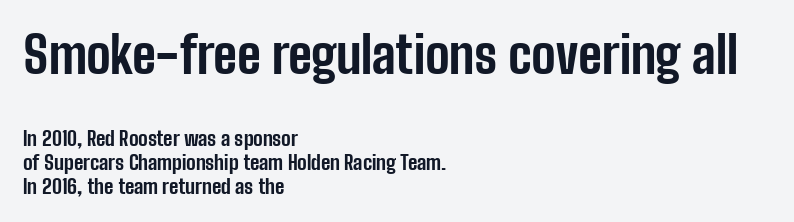
Q: Is the text bold? A: Yes.
Q: Is the text italic (slanted)? A: No, it is upright.
Q: Is the typeface a serif or a sans-serif typeface? A: Sans-serif.
Q: Is the text underlined? A: No.
Q: How is the paragraph aligned? A: Left-aligned.
Q: Is the spacing between letters normal or unusually wide? A: Normal.
Q: Which block of text is set in a larger size, the first (top) or the second (bottom)? A: The first (top) one.
Q: Width (condensed, normal, or wide)? A: Condensed.
Q: Stroke contrast? A: Low.
Q: x-height? A: Medium.
Q: Monospaced? A: No.
